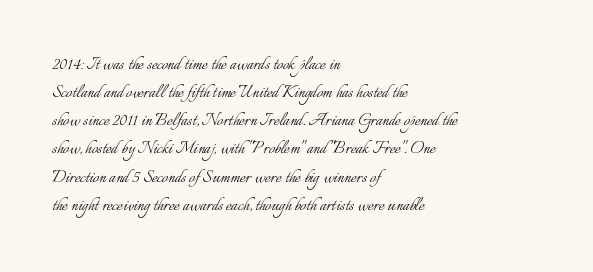
{"bold": "no", "underline": "no", "align": "left", "line_spacing": "normal", "line_spacing_ratio": 1.34, "letter_spacing": "normal", "letter_spacing_em": 0.0, "glyph_px": 21}
